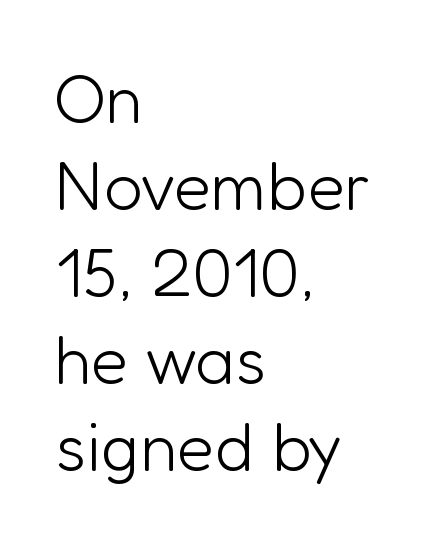
The text block is weighted toward the left margin, trailing off unevenly rightward. The passage shown stacks its lines at a standard gap. No chunkiness to these letters — they're not bold. Check the space under the baseline: it is left empty.
